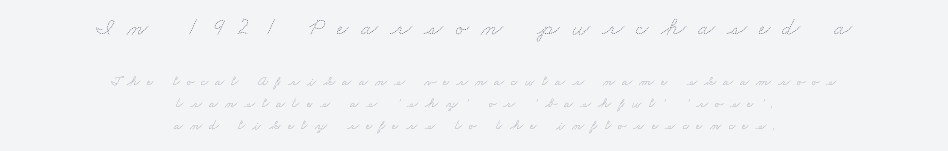
The image shows 25 px text type; set centered, normal line spacing (1.54x), unusually wide letter spacing (+0.49 em), not underlined; the first (top) block is 1.79x larger.
